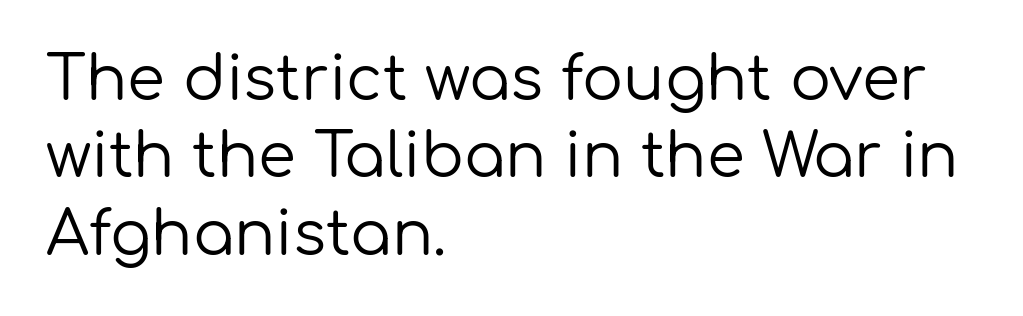
Q: Is the text bold? A: No.
Q: Is the text italic (slanted)? A: No, it is upright.
Q: Is the typeface a serif or a sans-serif typeface? A: Sans-serif.
Q: Is the text underlined? A: No.
Q: How is the paragraph aligned? A: Left-aligned.
Q: Is the spacing between letters normal or unusually wide? A: Normal.
Q: Is the spacing between lines tight, normal or loose? A: Normal.
Q: Width (condensed, normal, or wide)? A: Normal.
Q: Stroke contrast? A: Low.
Q: x-height? A: Medium.
Q: Monospaced? A: No.
